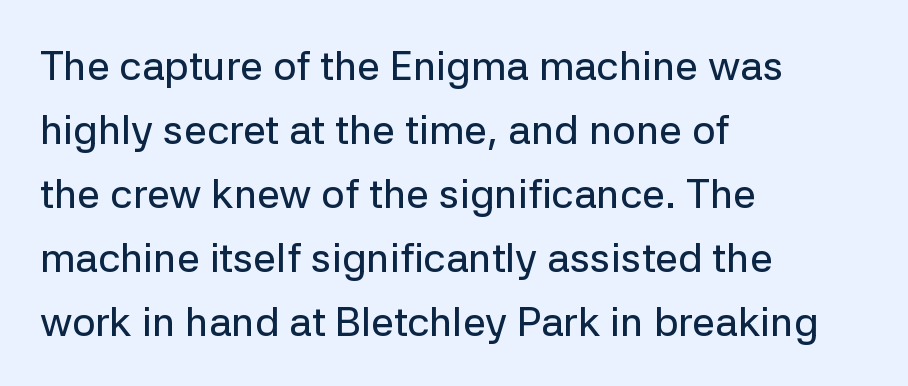
The image shows 41 px sans-serif type, upright; set left-aligned, normal line spacing (1.56x), normal letter spacing, not underlined; low stroke contrast and a medium x-height.
